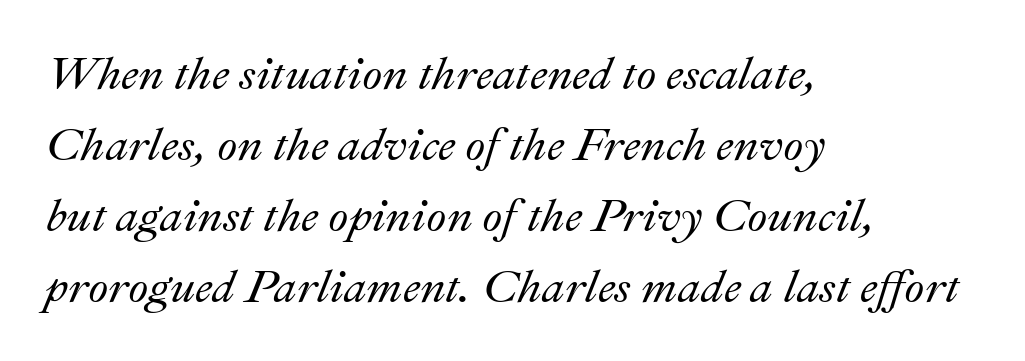
The image shows 46 px text type, italic (leaning right); set left-aligned, normal line spacing (1.54x), normal letter spacing, not underlined; medium stroke contrast and a small x-height.
